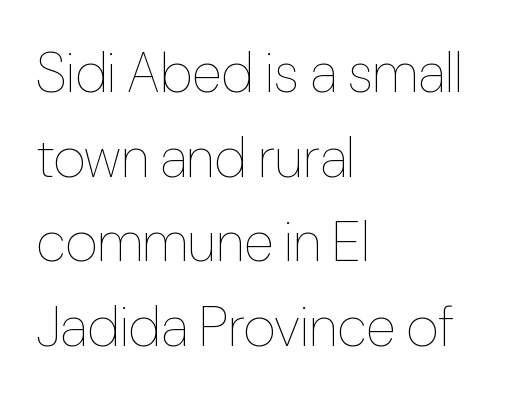
Summary of vertical rhythm: regular, with standard interline spacing. Where is the straight margin? On the left. Posture: upright roman. The rendering uses natural spacing where letterforms have individual widths. Weight class: somewhere from thin through regular. The letterforms sit shoulder to shoulder at normal distance.
